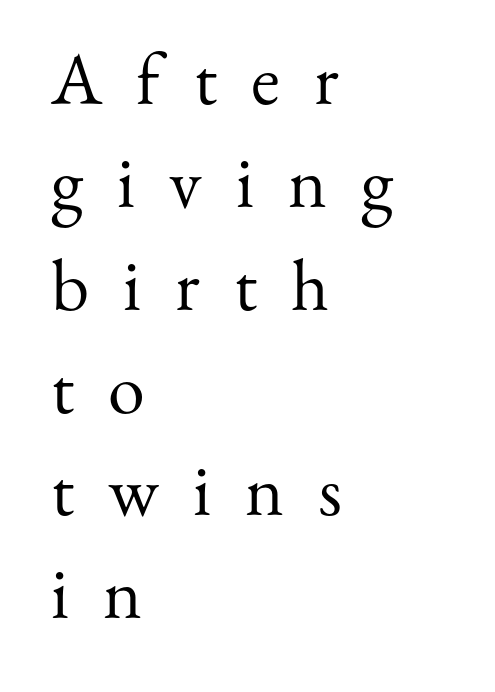
{"serif": "yes", "italic": "no", "bold": "no", "weight": "regular", "width": "normal", "stroke_contrast": "medium", "x_height": "small", "monospaced": "no", "underline": "no", "align": "left", "line_spacing": "normal", "line_spacing_ratio": 1.39, "letter_spacing": "wide", "letter_spacing_em": 0.46, "glyph_px": 74}
